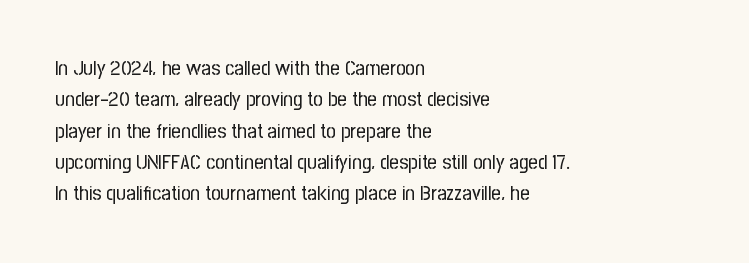
{"italic": "no", "bold": "no", "underline": "no", "align": "left", "line_spacing": "normal", "line_spacing_ratio": 1.49, "letter_spacing": "normal", "letter_spacing_em": 0.0, "glyph_px": 21}
